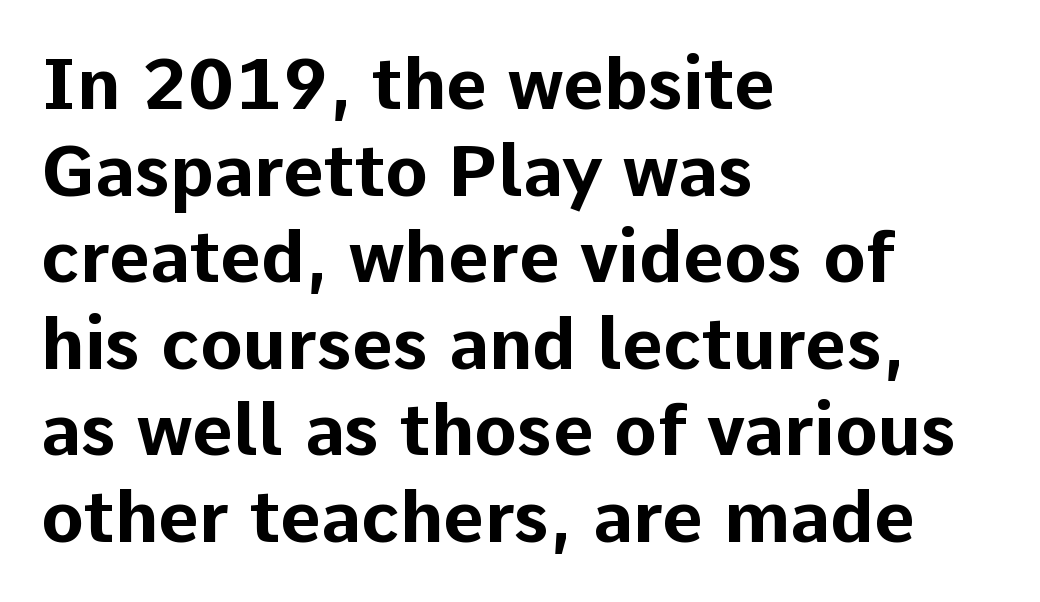
Q: Is the text bold? A: Yes.
Q: Is the text italic (slanted)? A: No, it is upright.
Q: Is the typeface a serif or a sans-serif typeface? A: Sans-serif.
Q: Is the text underlined? A: No.
Q: How is the paragraph aligned? A: Left-aligned.
Q: Is the spacing between letters normal or unusually wide? A: Normal.
Q: Width (condensed, normal, or wide)? A: Normal.
Q: Stroke contrast? A: Low.
Q: x-height? A: Medium.
Q: Monospaced? A: No.
